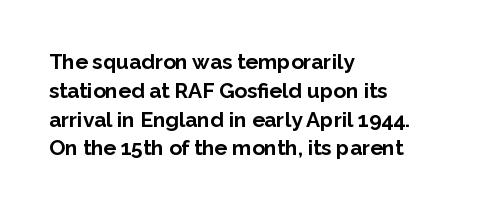
Q: Is the text bold? A: Yes.
Q: Is the text italic (slanted)? A: No, it is upright.
Q: Is the text underlined? A: No.
Q: How is the paragraph aligned? A: Left-aligned.
Q: Is the spacing between letters normal or unusually wide? A: Normal.
Q: Is the spacing between lines tight, normal or loose? A: Normal.
